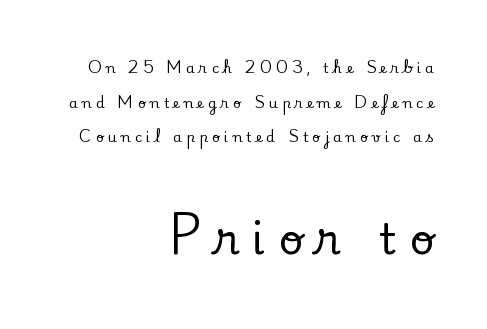
The image shows 43 px text type, upright; set right-aligned, loose line spacing (2.48x), unusually wide letter spacing (+0.3 em), not underlined; the second (bottom) block is 3.07x larger; low stroke contrast and a small x-height.
